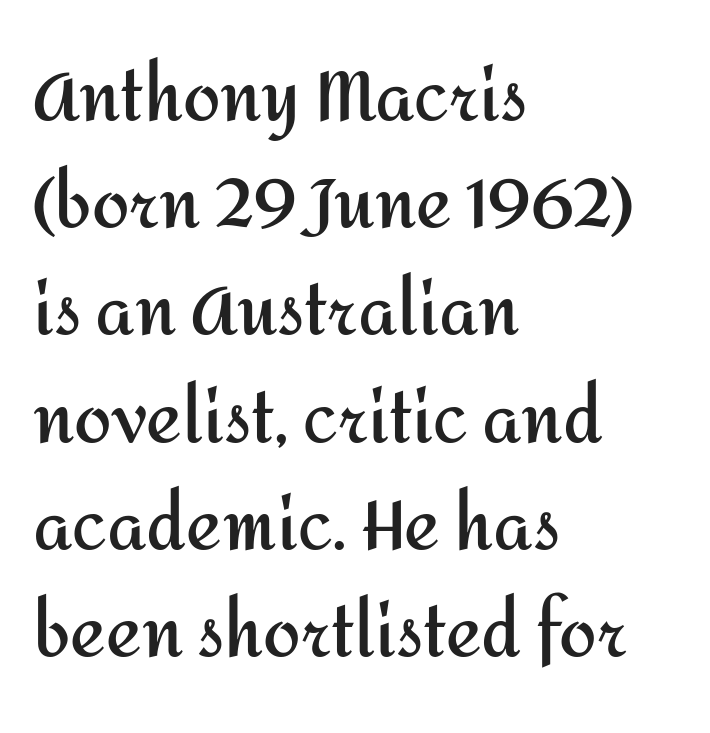
The image shows 67 px semibold sans-serif type, upright; set left-aligned, normal line spacing (1.6x), normal letter spacing, not underlined; medium stroke contrast and a medium x-height.
